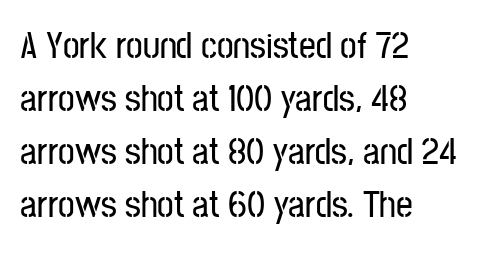
Q: Is the text italic (slanted)? A: No, it is upright.
Q: Is the typeface a serif or a sans-serif typeface? A: Sans-serif.
Q: Is the text underlined? A: No.
Q: How is the paragraph aligned? A: Left-aligned.
Q: Is the spacing between letters normal or unusually wide? A: Normal.
Q: Is the spacing between lines tight, normal or loose? A: Normal.
Q: Width (condensed, normal, or wide)? A: Condensed.
Q: Stroke contrast? A: Low.
Q: x-height? A: Medium.
Q: Monospaced? A: No.
